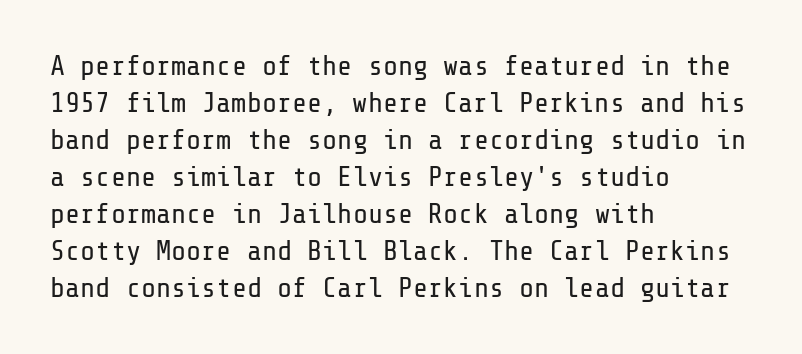
The image shows 28 px regular-weight sans-serif type, upright; set left-aligned, normal line spacing (1.32x), normal letter spacing, not underlined; low stroke contrast and a medium x-height.
